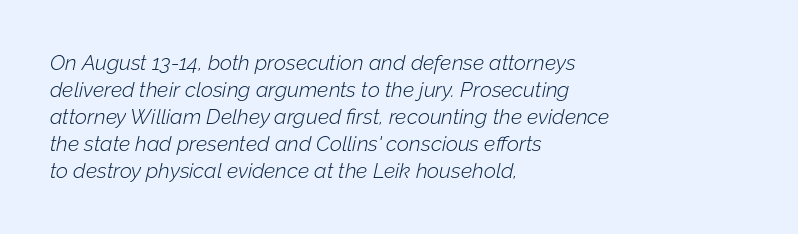
Q: Is the text bold? A: No.
Q: Is the text italic (slanted)? A: Yes, it leans right by about 12 degrees.
Q: Is the text underlined? A: No.
Q: How is the paragraph aligned? A: Left-aligned.
Q: Is the spacing between letters normal or unusually wide? A: Normal.
Q: Is the spacing between lines tight, normal or loose? A: Normal.
